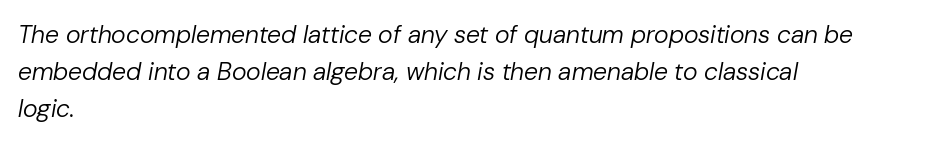
The designer left line spacing at the default. Weight class: somewhere from thin through regular. These lines are set flush left with a ragged right edge. Caption: standard tracking, unaltered. Emphasis-style slanted type is in use. The space beneath each line is pristine and unruled.
